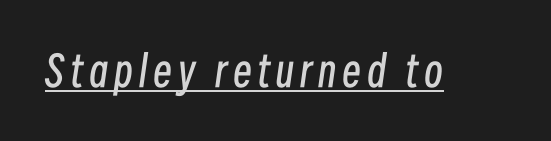
Letters have the restrained weight of plain body copy at most. The passage shown is typed in a proportional face where columns would drift. The axis of the letterforms is tilted away from vertical. What decoration does the sample have? An underline.
